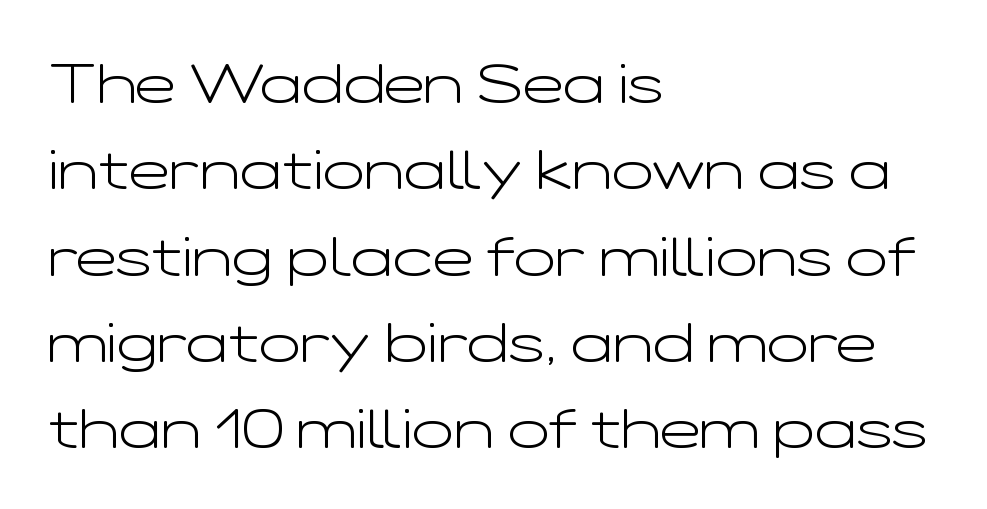
{"serif": "no", "italic": "no", "bold": "no", "weight": "light", "width": "wide", "stroke_contrast": "low", "x_height": "medium", "monospaced": "no", "underline": "no", "align": "left", "line_spacing": "normal", "line_spacing_ratio": 1.57, "letter_spacing": "normal", "letter_spacing_em": 0.0, "glyph_px": 55}
